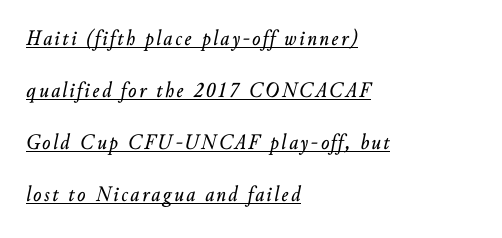
The image shows 22 px text type, italic (leaning right); set left-aligned, loose line spacing (2.37x), underlined.
